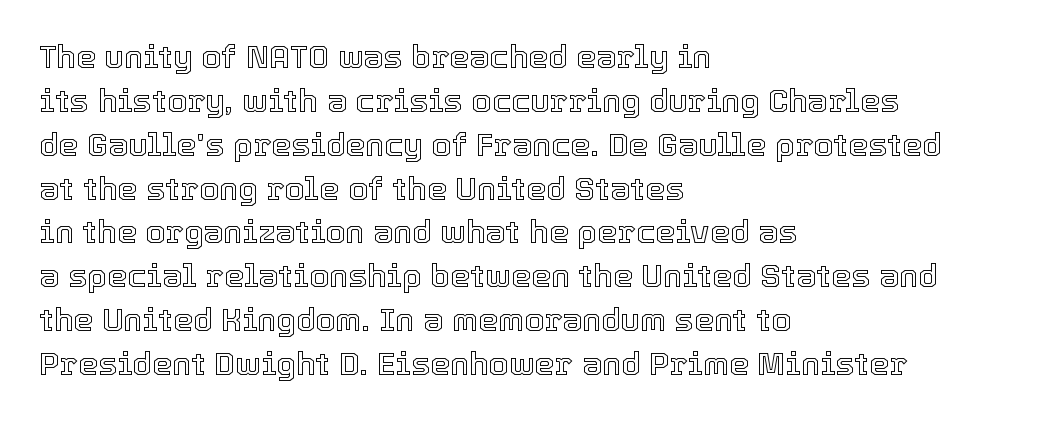
The text block is weighted toward the left margin, trailing off unevenly rightward. The passage shown is typed in a proportional face where columns would drift. Clear beneath every line of the passage. This rendering leaves character spacing at its baseline value. The leading is moderate, giving the passage an even texture. Rendered with straight, roman letterforms.
